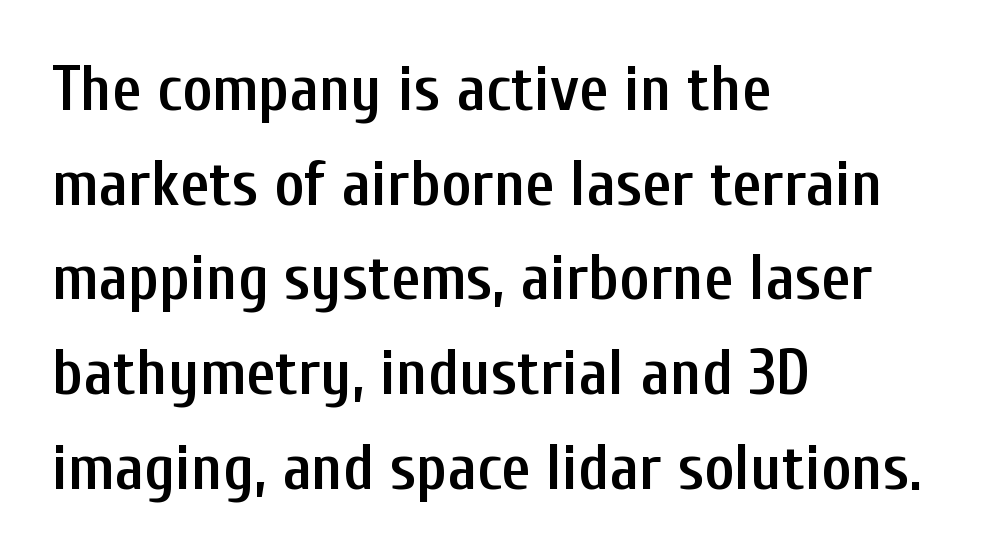
{"serif": "no", "italic": "no", "bold": "semi", "weight": "semibold", "width": "condensed", "stroke_contrast": "low", "x_height": "medium", "monospaced": "no", "underline": "no", "align": "left", "line_spacing": "normal", "line_spacing_ratio": 1.48, "letter_spacing": "normal", "letter_spacing_em": 0.0, "glyph_px": 64}
